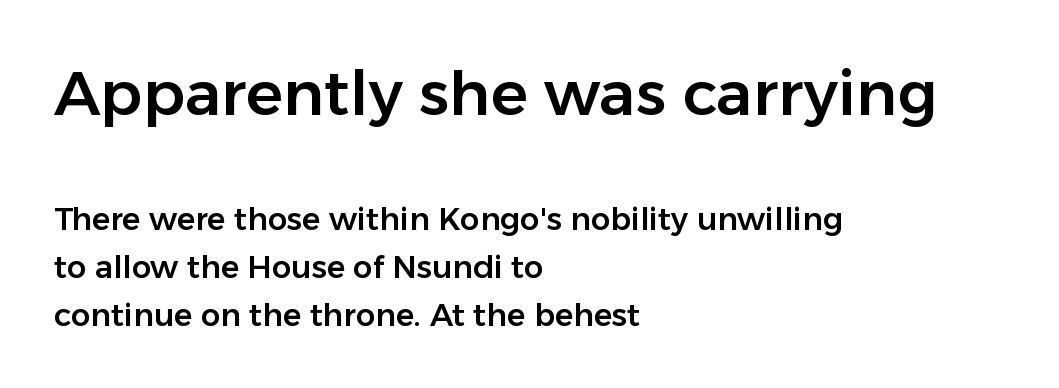
{"serif": "no", "italic": "no", "width": "normal", "stroke_contrast": "low", "x_height": "medium", "monospaced": "no", "underline": "no", "align": "left", "line_spacing": "normal", "line_spacing_ratio": 1.54, "letter_spacing": "normal", "letter_spacing_em": 0.0, "larger_block": "first", "size_ratio": 2.0, "glyph_px": 62}
